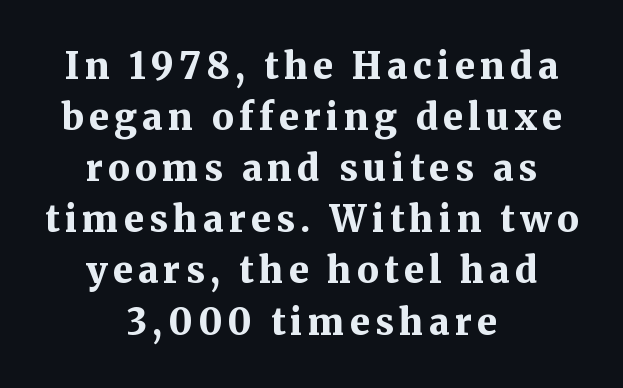
Evenly set lines give the paragraph a standard silhouette. Every letter is thick-stroked: bold, no question. Alignment: centered. Font category for this specimen: serif. Notice how the stems are strictly vertical — no italics here. The space directly below the letters is spotless.
